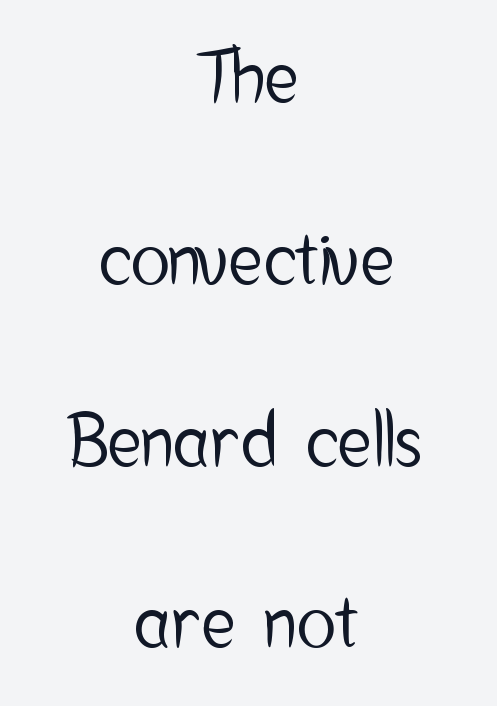
The image shows 73 px condensed sans-serif type, upright; set centered, loose line spacing (2.49x), normal letter spacing, not underlined; low stroke contrast and a medium x-height.
